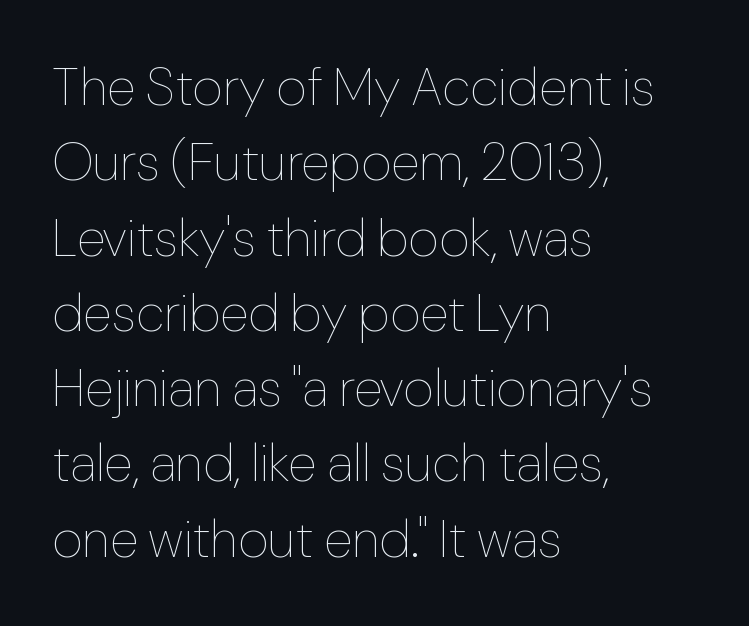
The image shows 53 px thin type, upright; set left-aligned, normal line spacing (1.42x), normal letter spacing, not underlined; low stroke contrast and a medium x-height.
